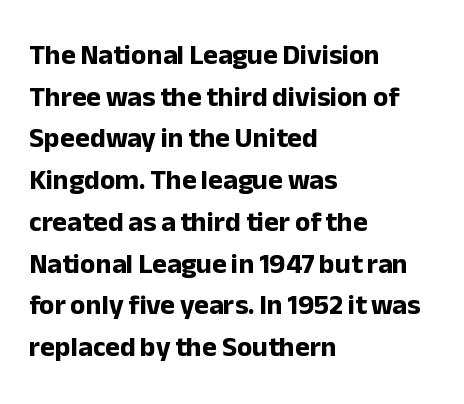
The image shows 28 px bold sans-serif type, upright; set left-aligned, normal line spacing (1.49x), normal letter spacing, not underlined; low stroke contrast and a medium x-height.
